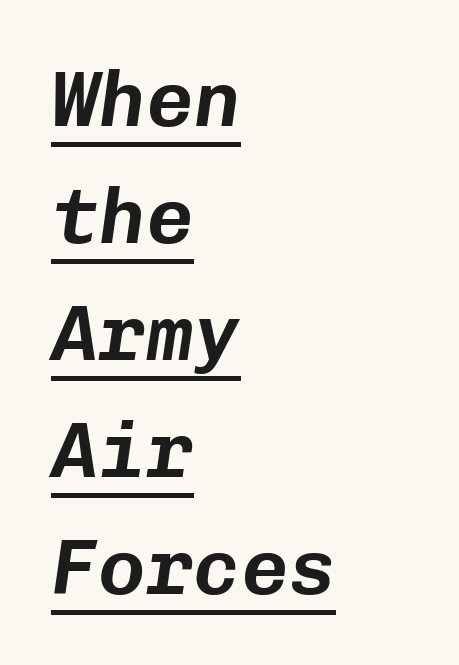
{"italic": "yes", "lean": "right", "slant_degrees": 8, "width": "normal", "stroke_contrast": "low", "x_height": "medium", "monospaced": "yes", "underline": "yes", "align": "left", "line_spacing": "normal", "line_spacing_ratio": 1.48, "letter_spacing": "normal", "letter_spacing_em": 0.0, "glyph_px": 79}
